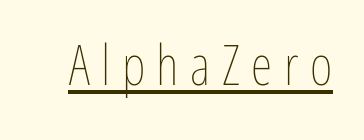
In designer terms, the underline attribute is active on this setting. Do the characters align in a grid? No, the font is proportional. Characters remain perfectly vertical along every line. These glyphs show unthickened strokes, regular width or finer. The gaps between neighbouring characters are conspicuously large.
